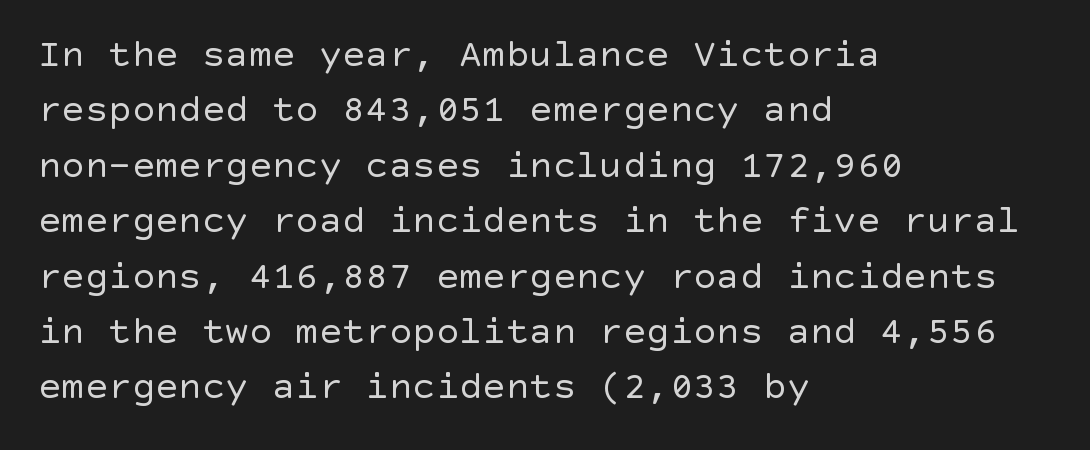
The image shows 39 px regular-weight sans-serif type, upright; set left-aligned, normal line spacing (1.42x), normal letter spacing, not underlined; a large x-height.
